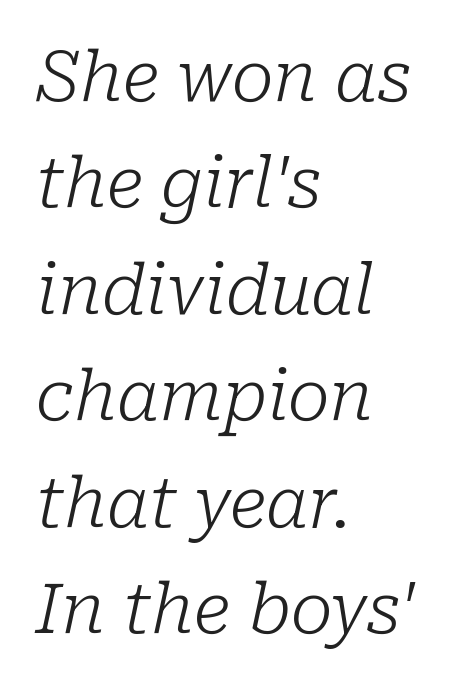
{"serif": "yes", "italic": "yes", "lean": "right", "slant_degrees": 10, "bold": "no", "weight": "light", "width": "normal", "stroke_contrast": "low", "x_height": "medium", "monospaced": "no", "underline": "no", "align": "left", "line_spacing": "normal", "line_spacing_ratio": 1.52, "letter_spacing": "normal", "letter_spacing_em": 0.0, "glyph_px": 70}
